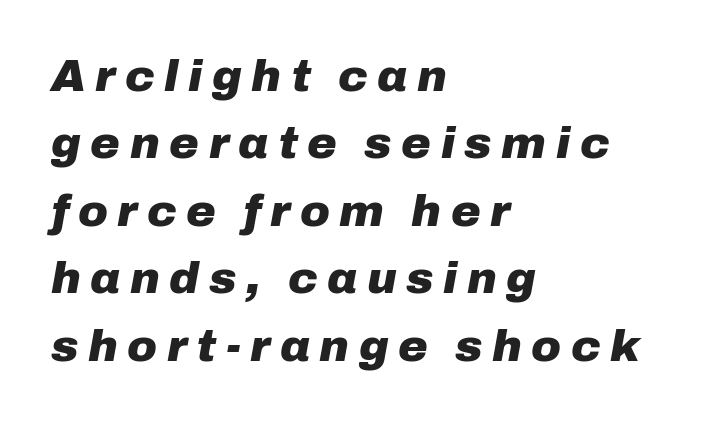
The image shows 45 px heavy type, italic (leaning right); set left-aligned, normal line spacing (1.5x), unusually wide letter spacing (+0.21 em), not underlined; low stroke contrast and a medium x-height.
